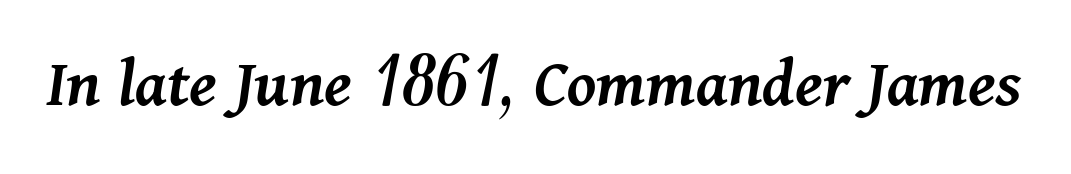
The image shows 71 px semibold type, italic (leaning right); set normal letter spacing, not underlined; medium stroke contrast and a medium x-height.
